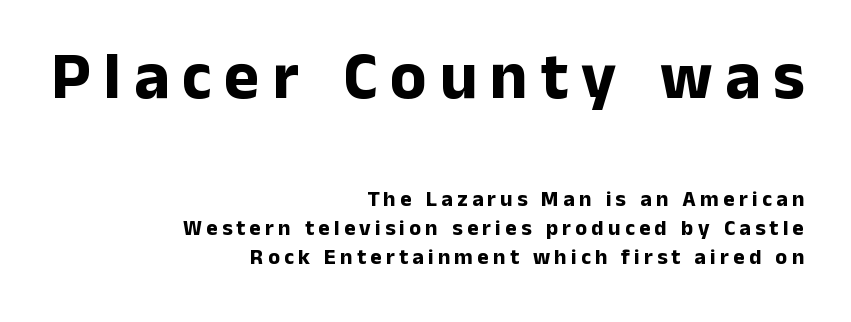
The image shows 67 px bold sans-serif type, upright; set right-aligned, normal line spacing (1.32x), not underlined; the first (top) block is 3.05x larger; low stroke contrast and a medium x-height.
